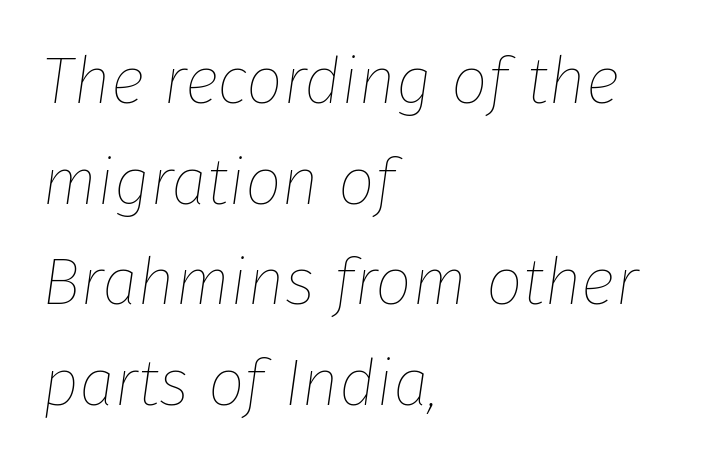
{"italic": "yes", "lean": "right", "slant_degrees": 8, "bold": "no", "weight": "thin", "width": "normal", "stroke_contrast": "low", "x_height": "medium", "monospaced": "no", "underline": "no", "align": "left", "line_spacing": "normal", "line_spacing_ratio": 1.55, "letter_spacing": "normal", "letter_spacing_em": 0.0, "glyph_px": 65}
